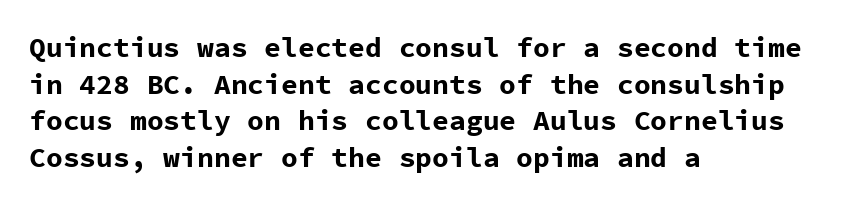
The typesetting leans heavy: a genuine bold. Note: no serifs on the glyphs. Has an underline been added? It has not. These lines are set flush left with a ragged right edge. Compared with typical paragraphs, the rows here are spaced about the same.
